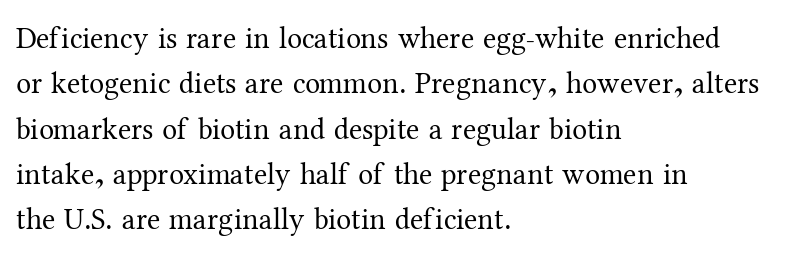
Check under the words: just untouched page. The rendering anchors every line to the left-hand side. This is roman type, the default non-slanted kind. The weight tops out at a normal text grade.
